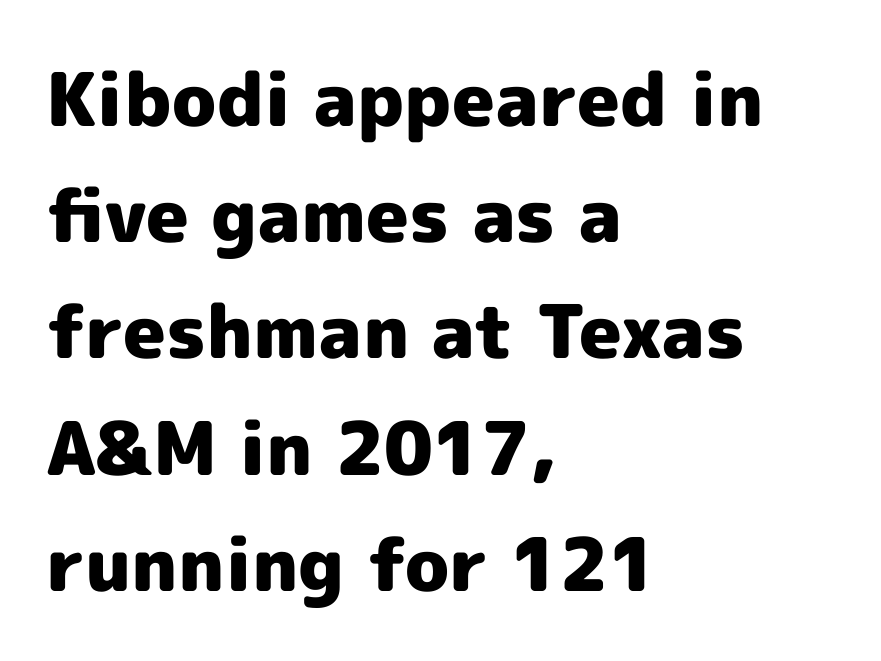
The image shows 74 px heavy sans-serif type, upright; set left-aligned, normal line spacing (1.57x), normal letter spacing, not underlined; a medium x-height.
